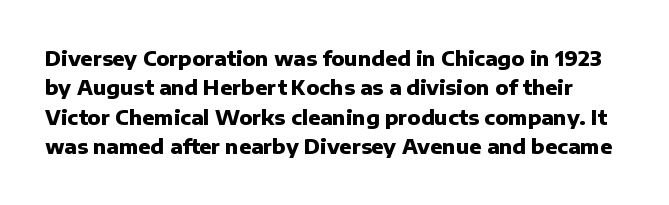
{"italic": "no", "bold": "yes", "underline": "no", "line_spacing": "normal", "line_spacing_ratio": 1.47, "letter_spacing": "normal", "letter_spacing_em": 0.0, "glyph_px": 20}
